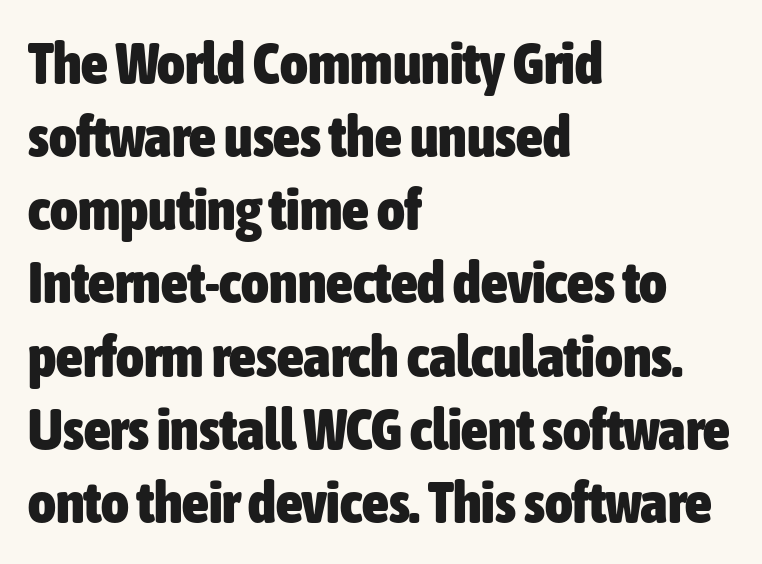
Glance below the letters and you will spot only blank space. This sample is left-justified, so line endings fall wherever the words run out. The lettering holds an erect, upright posture throughout. Strong, thick strokes mark this as bold type.
